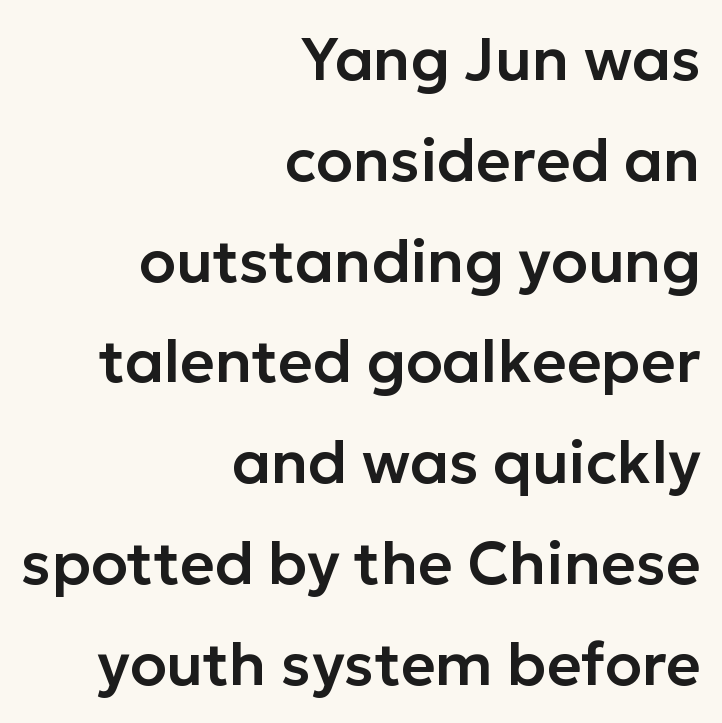
{"serif": "no", "italic": "no", "width": "normal", "stroke_contrast": "low", "x_height": "medium", "monospaced": "no", "underline": "no", "align": "right", "line_spacing": "normal", "line_spacing_ratio": 1.68, "letter_spacing": "normal", "letter_spacing_em": 0.0, "glyph_px": 60}
